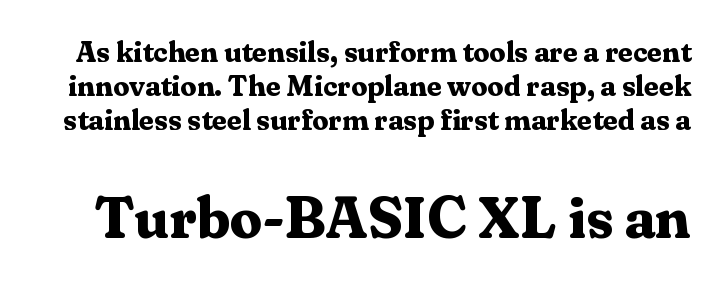
Q: Is the text bold? A: Yes.
Q: Is the text italic (slanted)? A: No, it is upright.
Q: Is the typeface a serif or a sans-serif typeface? A: Serif.
Q: Is the text underlined? A: No.
Q: Is the spacing between letters normal or unusually wide? A: Normal.
Q: Which block of text is set in a larger size, the first (top) or the second (bottom)? A: The second (bottom) one.
Q: Width (condensed, normal, or wide)? A: Normal.
Q: Stroke contrast? A: Medium.
Q: x-height? A: Medium.
Q: Monospaced? A: No.
